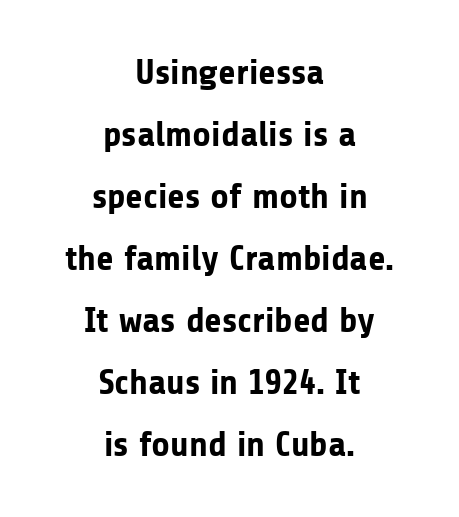
Alignment: centered. The face used here is proportionally spaced, like ordinary book or web type. The letters are bold, with thick, heavy strokes. Unlike italic type, these characters show no tilt at all. No extra tracking has been applied to these lines. No word sits above an underline.
